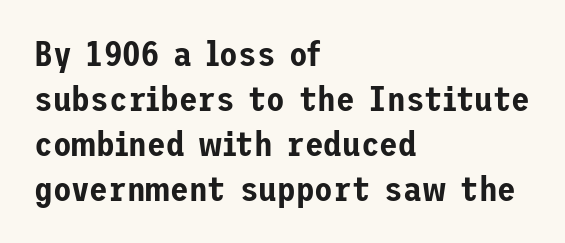
Q: Is the text italic (slanted)? A: No, it is upright.
Q: Is the typeface a serif or a sans-serif typeface? A: Sans-serif.
Q: Is the text underlined? A: No.
Q: How is the paragraph aligned? A: Left-aligned.
Q: Is the spacing between letters normal or unusually wide? A: Normal.
Q: Is the spacing between lines tight, normal or loose? A: Normal.
Q: Width (condensed, normal, or wide)? A: Normal.
Q: Stroke contrast? A: Low.
Q: x-height? A: Medium.
